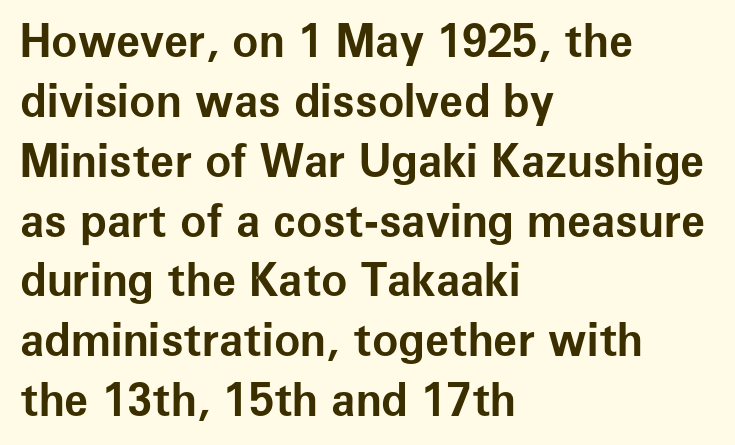
Q: Is the text bold? A: Yes.
Q: Is the text italic (slanted)? A: No, it is upright.
Q: Is the typeface a serif or a sans-serif typeface? A: Sans-serif.
Q: Is the text underlined? A: No.
Q: How is the paragraph aligned? A: Left-aligned.
Q: Is the spacing between letters normal or unusually wide? A: Normal.
Q: Is the spacing between lines tight, normal or loose? A: Normal.
Q: Width (condensed, normal, or wide)? A: Normal.
Q: Stroke contrast? A: Low.
Q: x-height? A: Medium.
Q: Monospaced? A: No.
